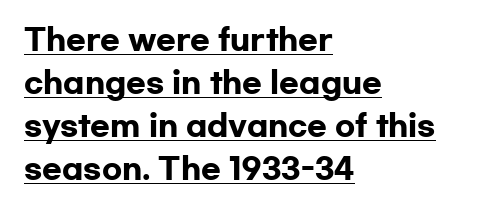
{"serif": "no", "italic": "no", "bold": "yes", "weight": "heavy", "width": "wide", "stroke_contrast": "low", "x_height": "medium", "monospaced": "no", "underline": "yes", "align": "left", "line_spacing": "normal", "line_spacing_ratio": 1.48, "letter_spacing": "normal", "letter_spacing_em": 0.0, "glyph_px": 29}
